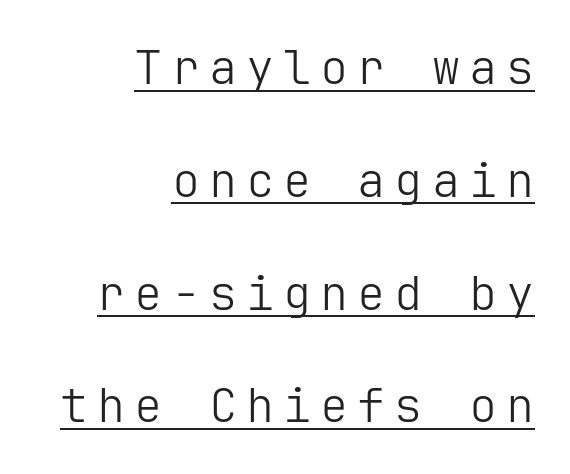
{"serif": "no", "italic": "no", "bold": "no", "weight": "light", "width": "normal", "stroke_contrast": "low", "x_height": "medium", "underline": "yes", "align": "right", "line_spacing": "loose", "line_spacing_ratio": 2.4, "glyph_px": 47}
